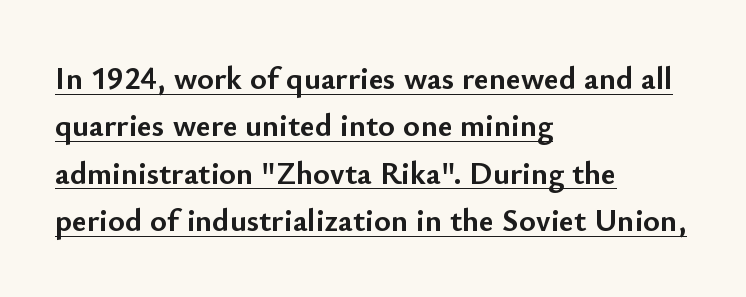
The image shows 32 px semibold sans-serif type, upright; set left-aligned, normal line spacing (1.48x), normal letter spacing, underlined; low stroke contrast and a small x-height.
